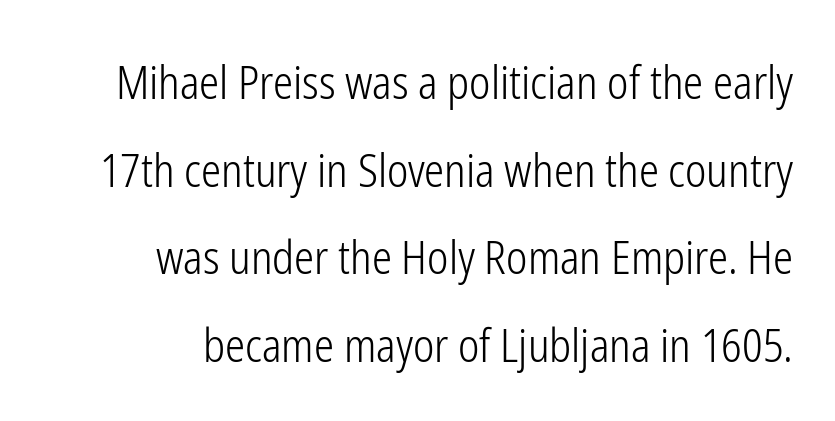
The cut favours lightness, reaching ordinary text weight at its darkest. A roman cut, with each character standing at attention. The rag falls on the left side of this text block. Nobody drew a line under any word here. This sample has the flowing, uneven cadence of proportional lettering. No extra tracking has been applied to these lines.
